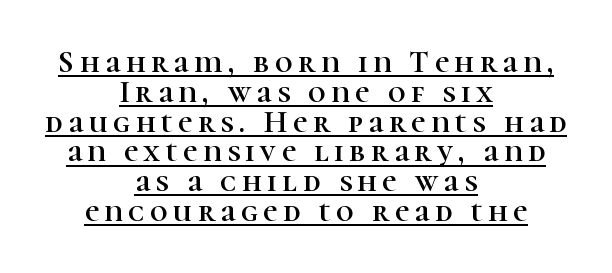
The image shows 31 px serif type, upright; set centered, tight line spacing (0.96x), underlined; high stroke contrast and a medium x-height.
